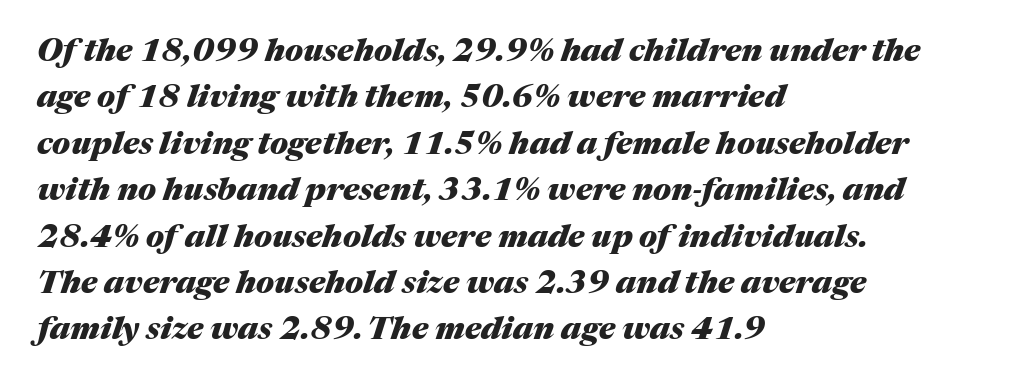
The lettering tilts uniformly, giving the passage an italic look. Horizontal bands of white between lines are of average thickness. This rendering features lettering with no underline. The passage shown is typed in a proportional face where columns would drift. Students, note that the glyphs here touch the page at normal intervals.
